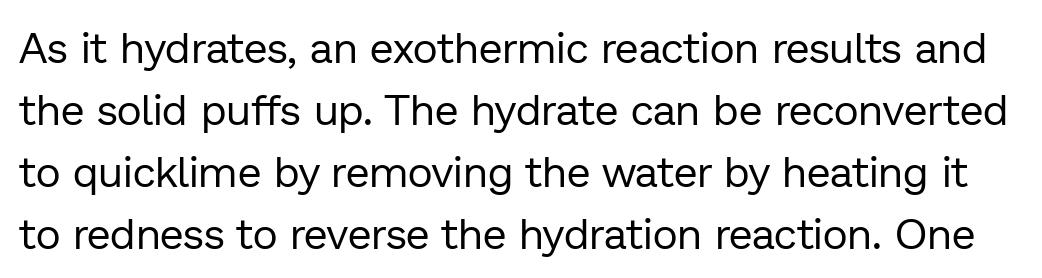
The image shows 43 px regular-weight sans-serif type, upright; set normal line spacing (1.44x), normal letter spacing, not underlined; low stroke contrast and a medium x-height.
